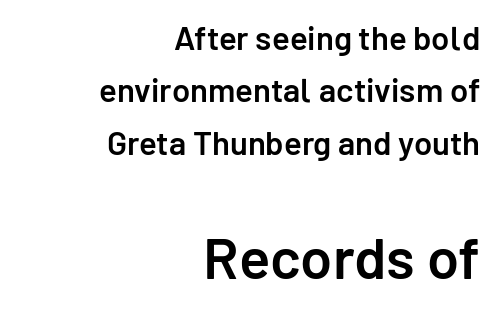
Q: Is the text bold? A: Semi-bold.
Q: Is the text italic (slanted)? A: No, it is upright.
Q: Is the typeface a serif or a sans-serif typeface? A: Sans-serif.
Q: Is the text underlined? A: No.
Q: How is the paragraph aligned? A: Right-aligned.
Q: Is the spacing between letters normal or unusually wide? A: Normal.
Q: Is the spacing between lines tight, normal or loose? A: Normal.
Q: Which block of text is set in a larger size, the first (top) or the second (bottom)? A: The second (bottom) one.
Q: Width (condensed, normal, or wide)? A: Normal.
Q: Stroke contrast? A: Low.
Q: x-height? A: Medium.
Q: Monospaced? A: No.
